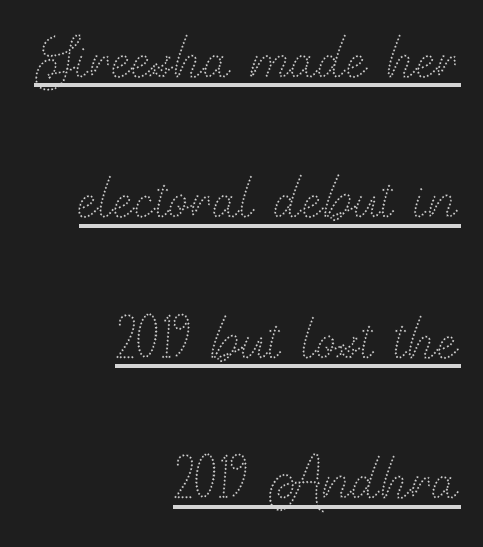
Q: Is the text bold? A: No.
Q: Is the text italic (slanted)? A: Yes.
Q: Is the text underlined? A: Yes.
Q: How is the paragraph aligned? A: Right-aligned.
Q: Is the spacing between letters normal or unusually wide? A: Normal.
Q: Width (condensed, normal, or wide)? A: Normal.
Q: Stroke contrast? A: Medium.
Q: x-height? A: Small.
Q: Monospaced? A: No.
